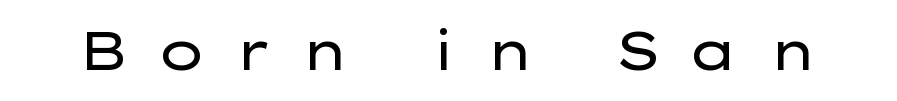
The image shows 53 px regular-weight, wide sans-serif type, upright; set unusually wide letter spacing (+0.48 em), not underlined; low stroke contrast and a medium x-height.
